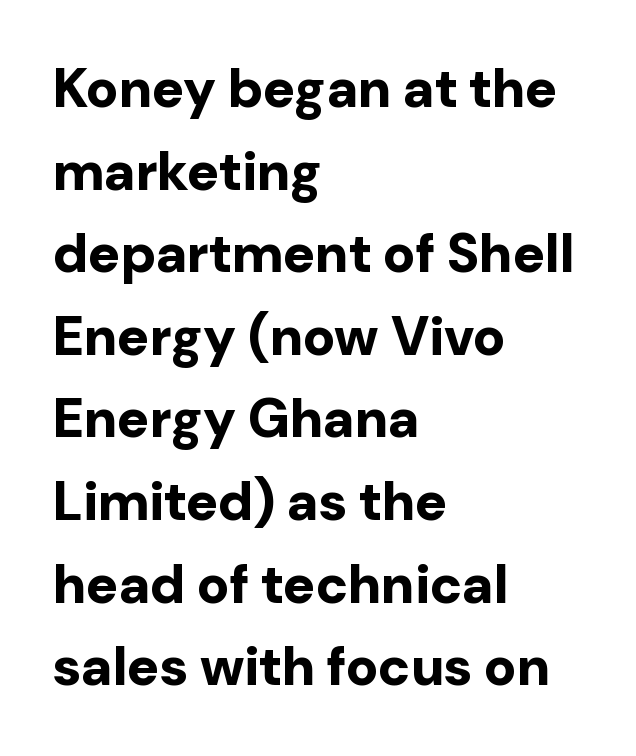
Bare-footed words on every line. Horizontal bands of white between lines are of average thickness. Type style note: lacks serifs. Every stem runs plumb, perpendicular to the baseline. Caption: multi-line text, flush left, ragged right.
